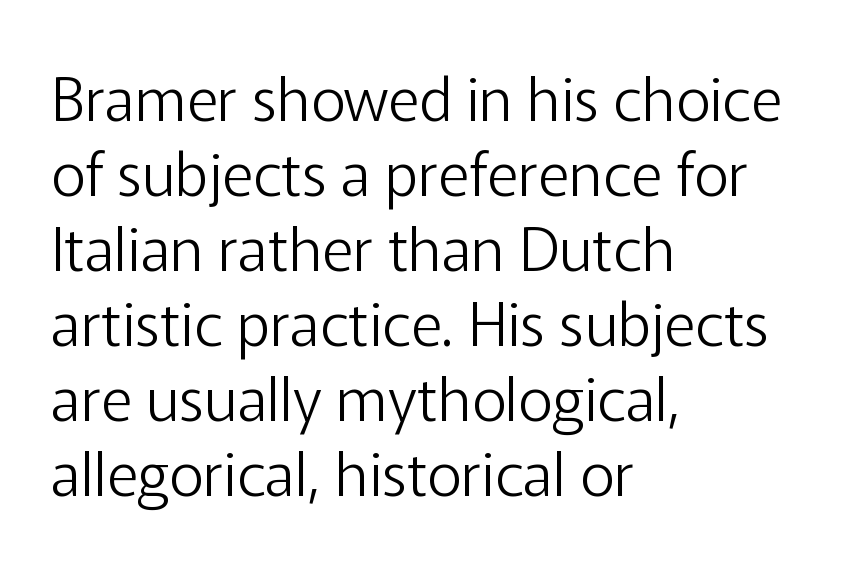
{"serif": "no", "italic": "no", "bold": "no", "weight": "light", "width": "normal", "stroke_contrast": "low", "x_height": "medium", "monospaced": "no", "underline": "no", "align": "left", "line_spacing": "normal", "line_spacing_ratio": 1.25, "letter_spacing": "normal", "letter_spacing_em": 0.0, "glyph_px": 60}
